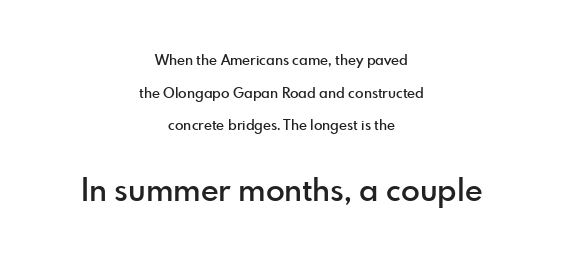
The rendering positions every line midway between the sides. I'd describe the lettering as semibold — firm but not a full bold. Reading down the column, the eye jumps a long way to each next line. Unlike a traditional serif, this face leaves its strokes unadorned. The letters stand upright; this is a roman face. Think of a printed novel: that variable character pitch is what you see here.
